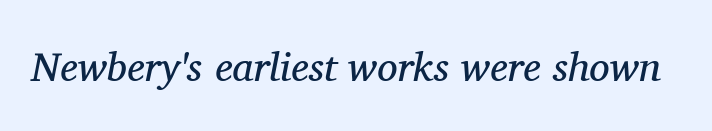
These lines are rendered in a variable-pitch font. Quick note: italic. Old-style or modern, the face here clearly has serifs. No heavy texture on the line: the type isn't bold.
